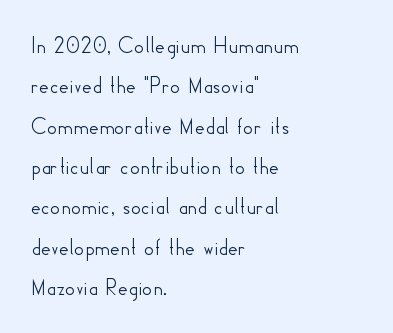
The setting favours the left margin, as ordinary paragraphs usually do. Glance below the letters and you will spot only blank space. Quick note: interline space is typical. Italic? Not at all — the glyphs are vertical.
